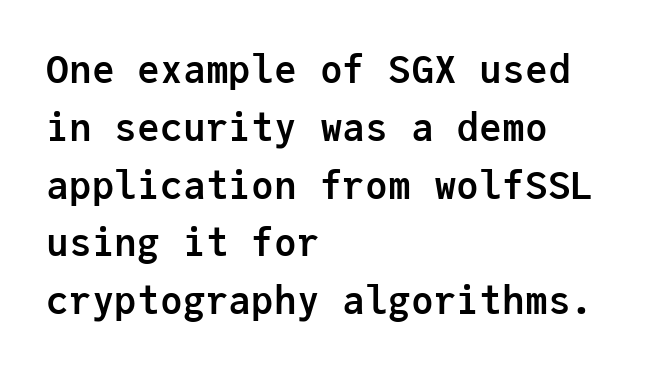
{"serif": "no", "italic": "no", "bold": "yes", "weight": "semibold", "width": "normal", "stroke_contrast": "low", "x_height": "medium", "monospaced": "yes", "underline": "no", "align": "left", "line_spacing": "normal", "line_spacing_ratio": 1.52, "letter_spacing": "normal", "letter_spacing_em": 0.0, "glyph_px": 38}
